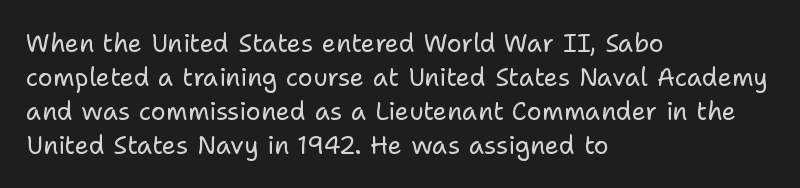
Q: Is the text bold? A: No.
Q: Is the text italic (slanted)? A: No, it is upright.
Q: Is the text underlined? A: No.
Q: How is the paragraph aligned? A: Left-aligned.
Q: Is the spacing between letters normal or unusually wide? A: Normal.
Q: Is the spacing between lines tight, normal or loose? A: Normal.
